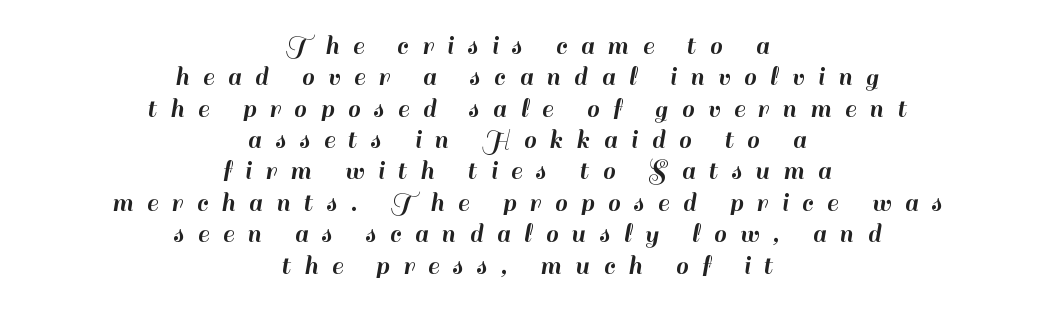
{"serif": "no", "width": "normal", "stroke_contrast": "high", "x_height": "small", "monospaced": "no", "underline": "no", "align": "center", "line_spacing": "tight", "line_spacing_ratio": 1.12, "letter_spacing": "wide", "letter_spacing_em": 0.49, "glyph_px": 28}
